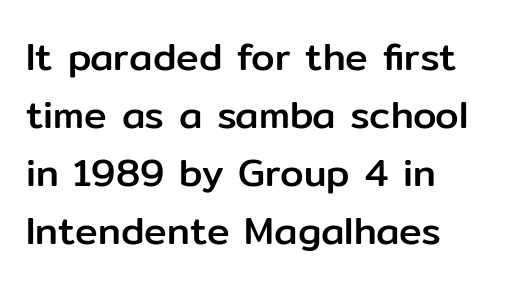
Q: Is the text italic (slanted)? A: No, it is upright.
Q: Is the typeface a serif or a sans-serif typeface? A: Sans-serif.
Q: Is the text underlined? A: No.
Q: How is the paragraph aligned? A: Left-aligned.
Q: Is the spacing between letters normal or unusually wide? A: Normal.
Q: Is the spacing between lines tight, normal or loose? A: Normal.
Q: Width (condensed, normal, or wide)? A: Normal.
Q: Stroke contrast? A: Low.
Q: x-height? A: Medium.
Q: Monospaced? A: No.
